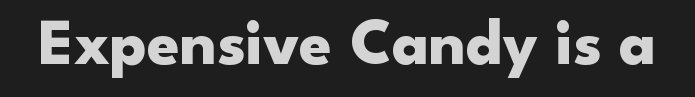
{"serif": "no", "italic": "no", "bold": "yes", "weight": "heavy", "width": "wide", "stroke_contrast": "low", "x_height": "small", "monospaced": "no", "underline": "no", "letter_spacing": "normal", "letter_spacing_em": 0.0, "glyph_px": 65}
